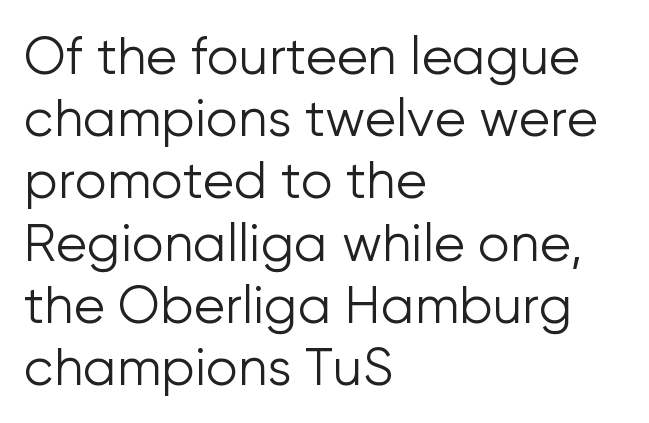
Q: Is the text bold? A: No.
Q: Is the text italic (slanted)? A: No, it is upright.
Q: Is the typeface a serif or a sans-serif typeface? A: Sans-serif.
Q: Is the text underlined? A: No.
Q: How is the paragraph aligned? A: Left-aligned.
Q: Is the spacing between letters normal or unusually wide? A: Normal.
Q: Width (condensed, normal, or wide)? A: Normal.
Q: Stroke contrast? A: Low.
Q: x-height? A: Medium.
Q: Monospaced? A: No.
